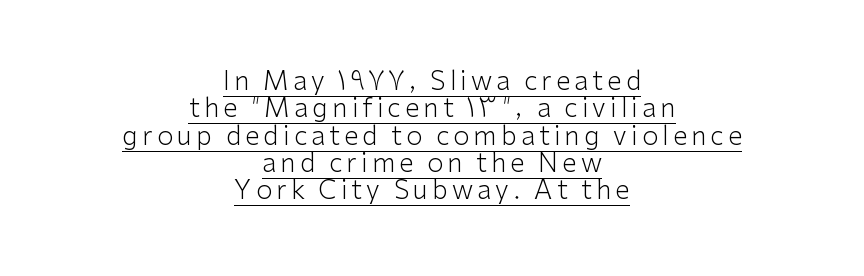
{"italic": "no", "bold": "no", "underline": "yes", "align": "center", "line_spacing": "tight", "line_spacing_ratio": 1.05, "glyph_px": 26}
